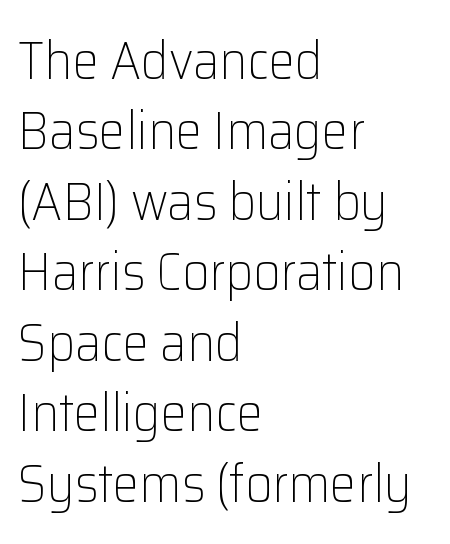
The passage shown has conventional tracking throughout. Line beginnings align vertically; line endings do not. Underlining? Definitely not there. Is the stroke heavy? The answer is a plain regular-or-lighter. Is there much room between lines? A standard amount, neither cramped nor airy.
